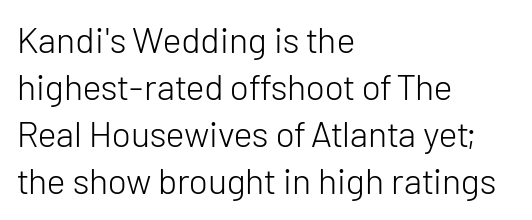
Q: Is the text bold? A: No.
Q: Is the text italic (slanted)? A: No, it is upright.
Q: Is the typeface a serif or a sans-serif typeface? A: Sans-serif.
Q: Is the text underlined? A: No.
Q: How is the paragraph aligned? A: Left-aligned.
Q: Is the spacing between letters normal or unusually wide? A: Normal.
Q: Is the spacing between lines tight, normal or loose? A: Normal.
Q: Width (condensed, normal, or wide)? A: Normal.
Q: Stroke contrast? A: Low.
Q: x-height? A: Medium.
Q: Monospaced? A: No.
